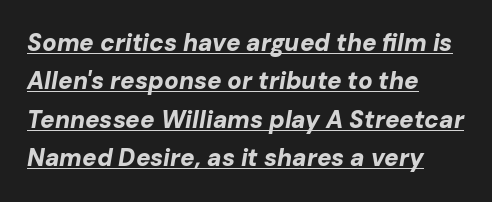
Typographic density is high because the face is bold. Interline gaps are of average width in this sample. This is underlined copy, the kind a proofreader might mark for attention. The face used here is rendered with its standard letterfit. The lettering tilts uniformly, giving the passage an italic look. Is the block centered? No — it sits flush against the left margin.
